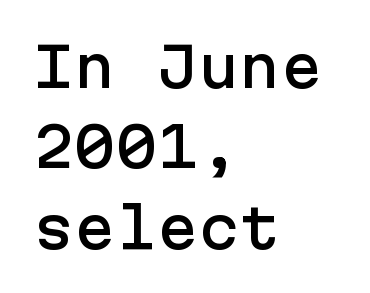
Vertical strokes here are truly vertical. The passage is arranged the way most books set body copy — flush left. A typesetter would call this zero additional tracking. The text was rendered using a sans face with plain stroke endings. The specimen omits any rule beneath the text block's lines.
